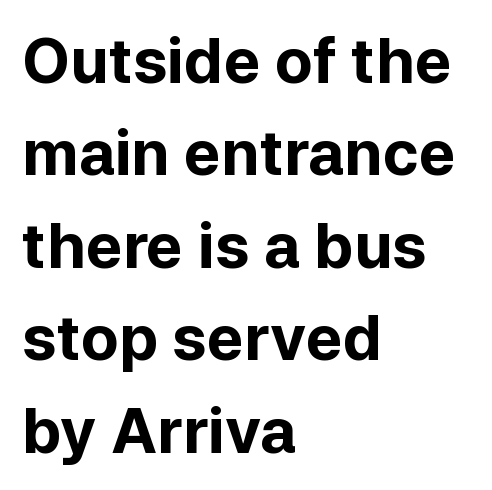
The image shows 62 px bold sans-serif type, upright; set left-aligned, normal line spacing (1.49x), normal letter spacing, not underlined; low stroke contrast and a medium x-height.
